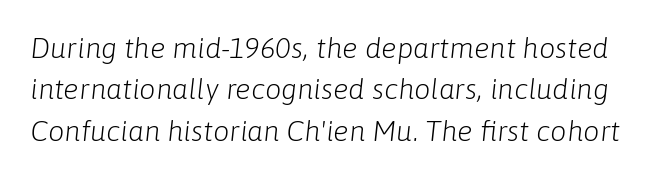
Q: Is the text bold? A: No.
Q: Is the text italic (slanted)? A: Yes, it leans right by about 6 degrees.
Q: Is the text underlined? A: No.
Q: Is the spacing between letters normal or unusually wide? A: Normal.
Q: Is the spacing between lines tight, normal or loose? A: Normal.
Q: Width (condensed, normal, or wide)? A: Normal.
Q: Stroke contrast? A: Low.
Q: x-height? A: Medium.
Q: Monospaced? A: No.
